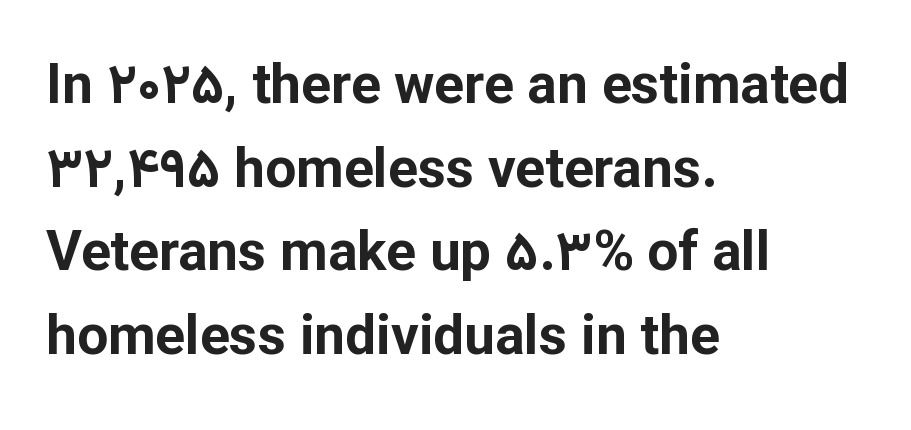
Q: Is the text bold? A: Yes.
Q: Is the text italic (slanted)? A: No, it is upright.
Q: Is the typeface a serif or a sans-serif typeface? A: Sans-serif.
Q: Is the text underlined? A: No.
Q: How is the paragraph aligned? A: Left-aligned.
Q: Is the spacing between letters normal or unusually wide? A: Normal.
Q: Is the spacing between lines tight, normal or loose? A: Normal.
Q: Width (condensed, normal, or wide)? A: Normal.
Q: Stroke contrast? A: Low.
Q: x-height? A: Medium.
Q: Monospaced? A: No.
